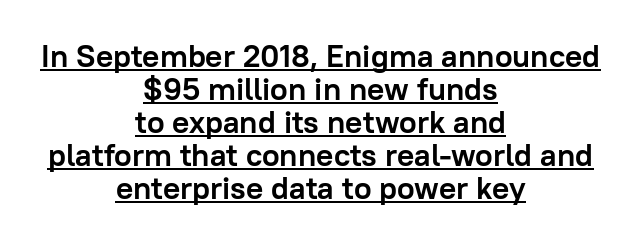
The image shows 32 px semibold sans-serif type, upright; set centered, tight line spacing (1.03x), normal letter spacing, underlined; low stroke contrast and a medium x-height.
